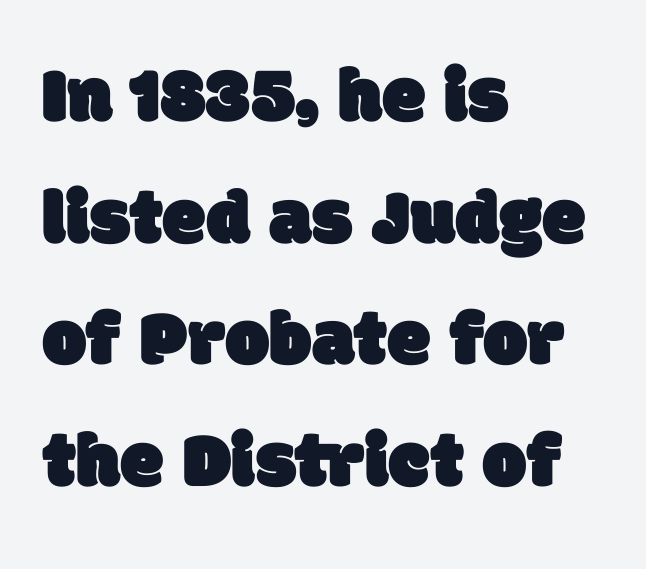
Notice how the passage keeps a crisp vertical edge on the left only. Varying glyph widths throughout — classic text-font behaviour. The baseline area is clear. The typeface chosen for these lines omits serifs. Characters follow at the spacing the type designer built in.
